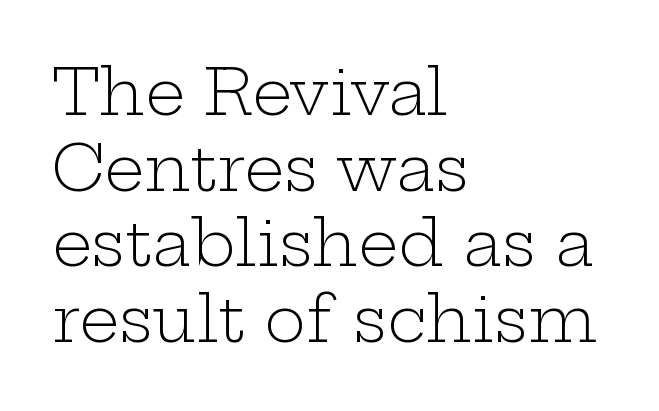
Left-aligned paragraph, ragged on the right. This sample uses plain, unmodified letter spacing. You could not count columns in this text — the font is proportionally spaced. Does the type have serifs? Yes, each stem ends in a small foot.
